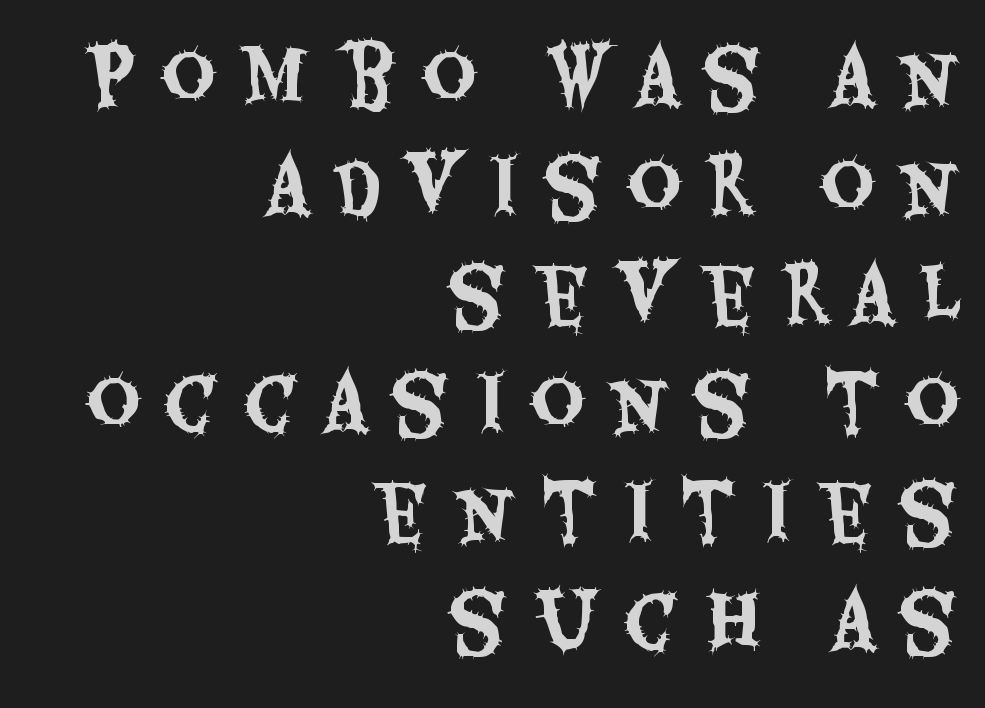
{"serif": "no", "italic": "no", "width": "condensed", "stroke_contrast": "medium", "x_height": "large", "monospaced": "no", "underline": "no", "align": "right", "line_spacing": "normal", "line_spacing_ratio": 1.47, "letter_spacing": "wide", "letter_spacing_em": 0.35, "glyph_px": 74}
